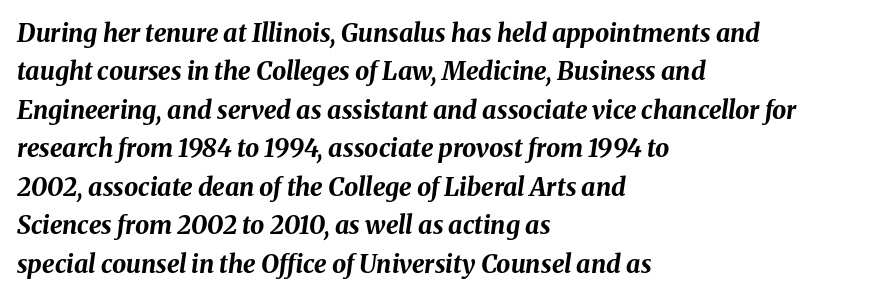
{"italic": "yes", "lean": "right", "slant_degrees": 8, "bold": "yes", "underline": "no", "align": "left", "line_spacing": "normal", "line_spacing_ratio": 1.54, "letter_spacing": "normal", "letter_spacing_em": 0.0, "glyph_px": 25}
